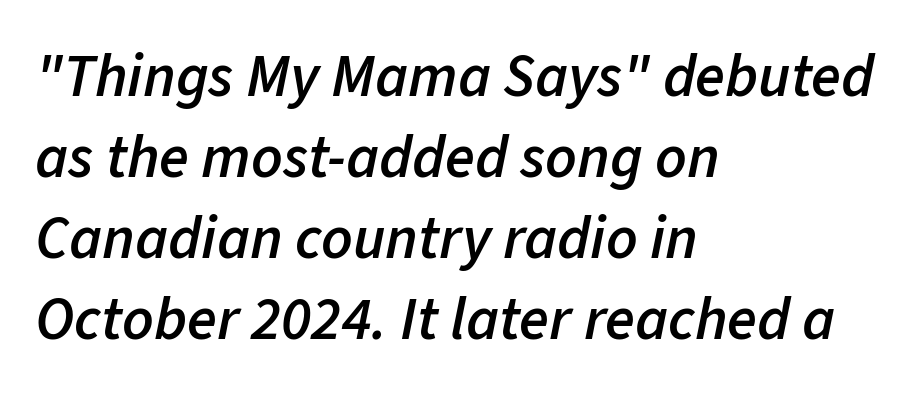
{"italic": "yes", "lean": "right", "slant_degrees": 11, "bold": "semi", "weight": "semibold", "width": "normal", "stroke_contrast": "low", "x_height": "medium", "monospaced": "no", "underline": "no", "align": "left", "line_spacing": "normal", "line_spacing_ratio": 1.33, "letter_spacing": "normal", "letter_spacing_em": 0.0, "glyph_px": 61}
